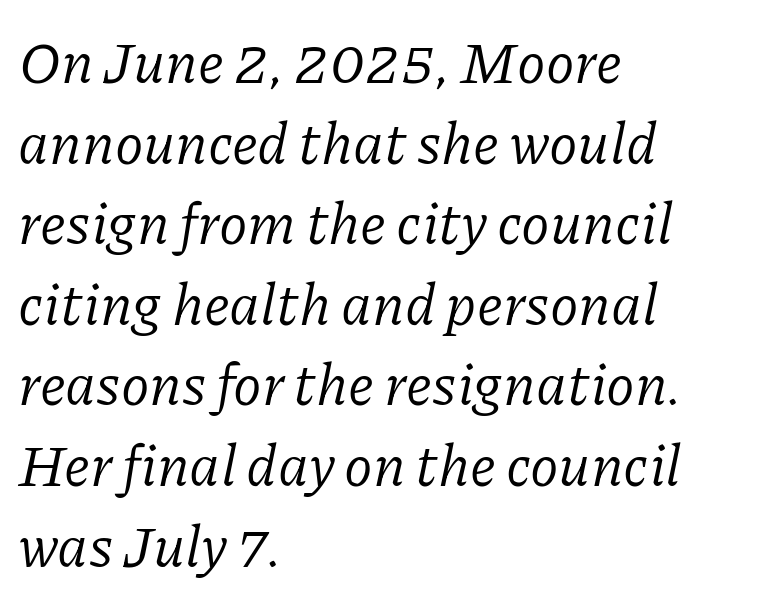
The typography opts for an oblique posture over an upright one. The cut favours lightness, reaching ordinary text weight at its darkest. Note: serifs present on the glyphs. Typeset ragged right — the left edge is the straight one. Is the letter spacing exaggerated? No — it looks like the ordinary default. Successive baselines arrive at the customary interval.
